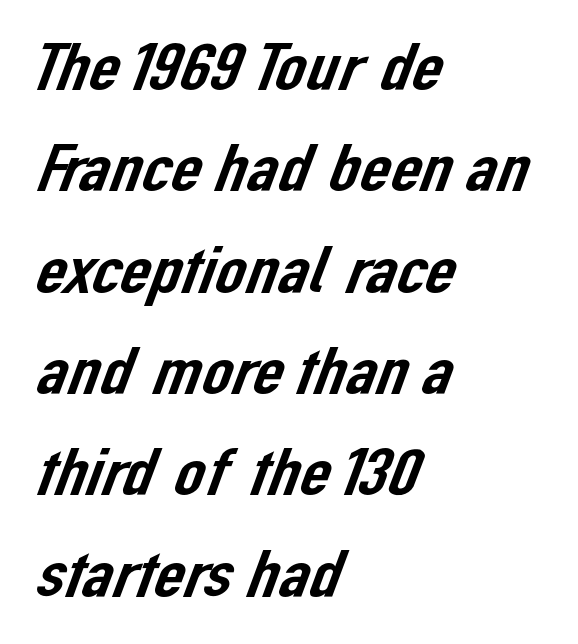
Q: Is the typeface a serif or a sans-serif typeface? A: Sans-serif.
Q: Is the text underlined? A: No.
Q: How is the paragraph aligned? A: Left-aligned.
Q: Is the spacing between letters normal or unusually wide? A: Normal.
Q: Is the spacing between lines tight, normal or loose? A: Normal.
Q: Width (condensed, normal, or wide)? A: Normal.
Q: Stroke contrast? A: Low.
Q: x-height? A: Medium.
Q: Monospaced? A: No.
